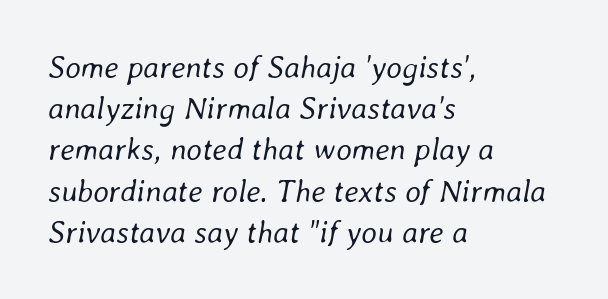
The image shows 31 px regular-weight type, italic (leaning right); set left-aligned, normal line spacing (1.33x), normal letter spacing, not underlined; low stroke contrast and a medium x-height.
